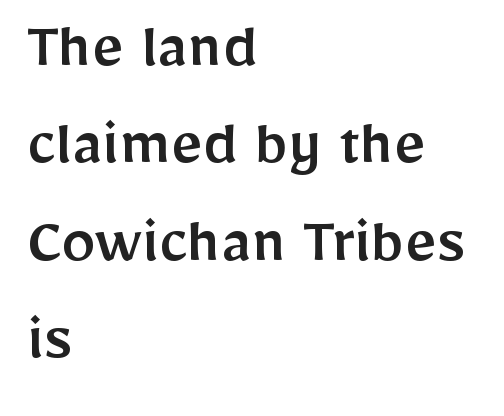
{"serif": "no", "italic": "no", "width": "normal", "stroke_contrast": "low", "x_height": "medium", "monospaced": "no", "underline": "no", "align": "left", "line_spacing": "normal", "line_spacing_ratio": 1.41, "letter_spacing": "normal", "letter_spacing_em": 0.0, "glyph_px": 69}
